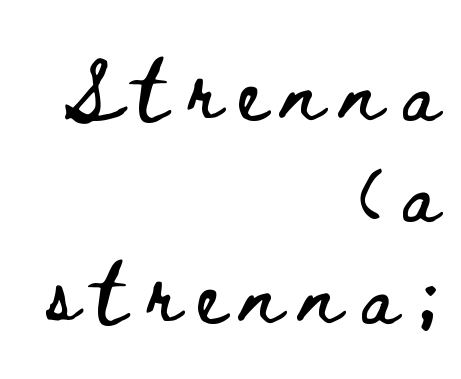
The passage is arranged like a letterhead date or caption credit — flush right. Anything drawn beneath the words? Only blank space. Letter spacing: wide. The passage shown is typed in a proportional face where columns would drift.
